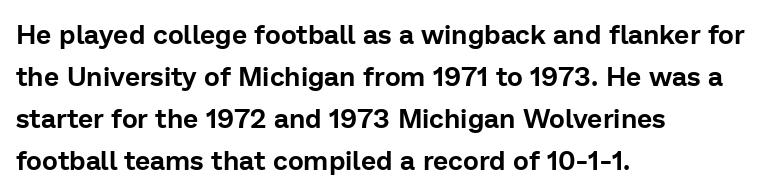
The image shows 27 px text type, upright; set left-aligned, normal line spacing (1.55x), normal letter spacing, not underlined.
